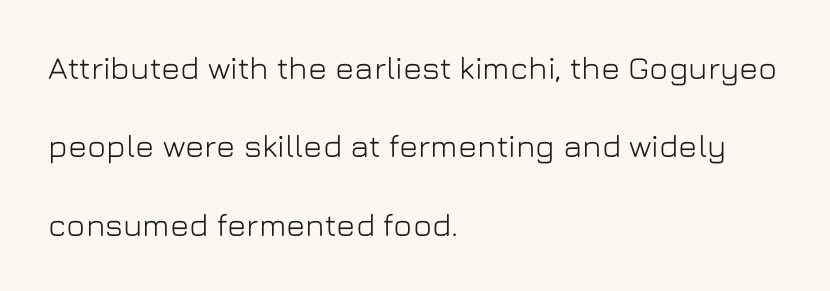
{"serif": "no", "italic": "no", "width": "normal", "stroke_contrast": "low", "x_height": "medium", "monospaced": "no", "underline": "no", "align": "left", "line_spacing": "loose", "line_spacing_ratio": 2.45, "letter_spacing": "normal", "letter_spacing_em": 0.0, "glyph_px": 32}
